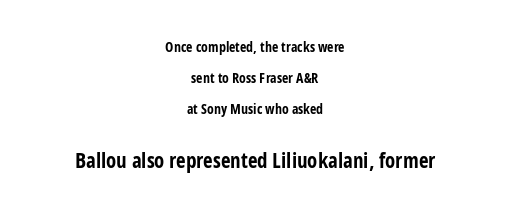
{"italic": "no", "bold": "yes", "underline": "no", "align": "center", "line_spacing": "loose", "line_spacing_ratio": 2.22, "letter_spacing": "normal", "letter_spacing_em": 0.0, "larger_block": "second", "size_ratio": 1.5, "glyph_px": 21}
